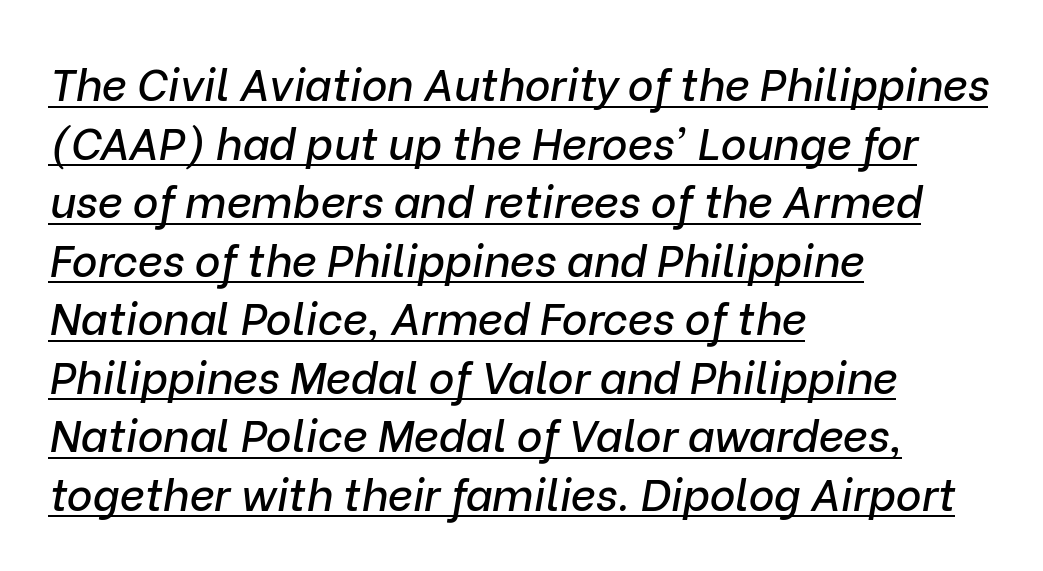
{"italic": "yes", "lean": "right", "slant_degrees": 9, "width": "normal", "stroke_contrast": "low", "x_height": "medium", "monospaced": "no", "underline": "yes", "align": "left", "line_spacing": "normal", "line_spacing_ratio": 1.33, "letter_spacing": "normal", "letter_spacing_em": 0.0, "glyph_px": 44}
